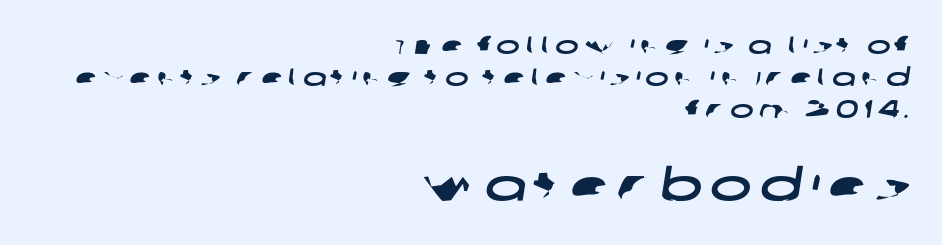
Regarding leading, the lines here are spaced in the standard way. The rag falls on the left side of this text block. Compare the two chunks: the lower has the greater cap height. Looks like regular typesetting: each glyph gets only the width it needs. Examine the stroke ends and you'll find no serifs.
